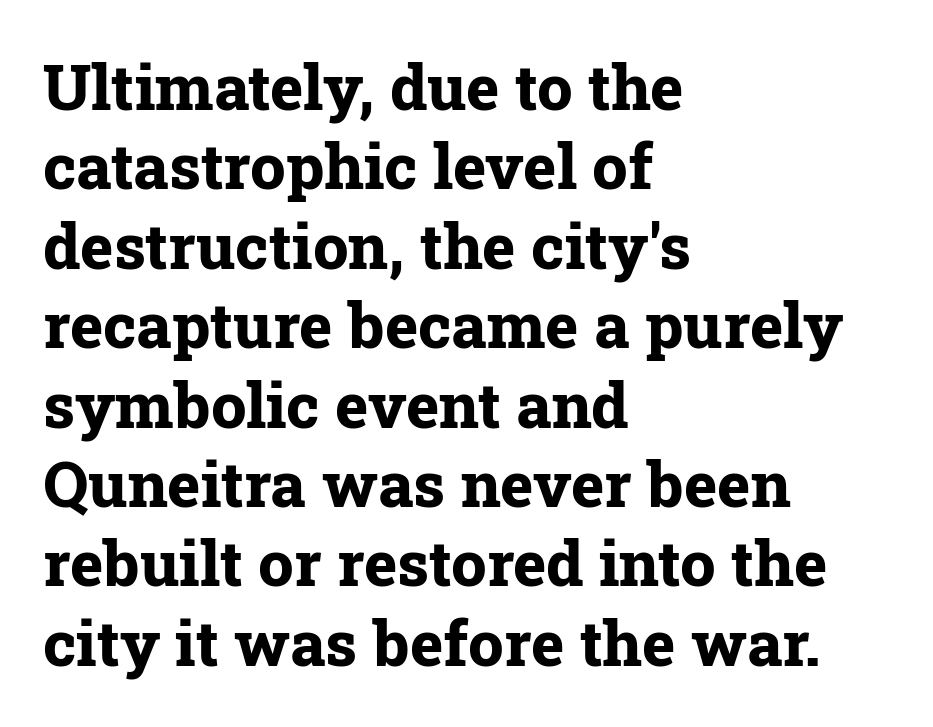
Vertical spacing — default. Typeset ragged right — the left edge is the straight one. A serif font was chosen for this passage. Looks like regular typesetting: each glyph gets only the width it needs.
